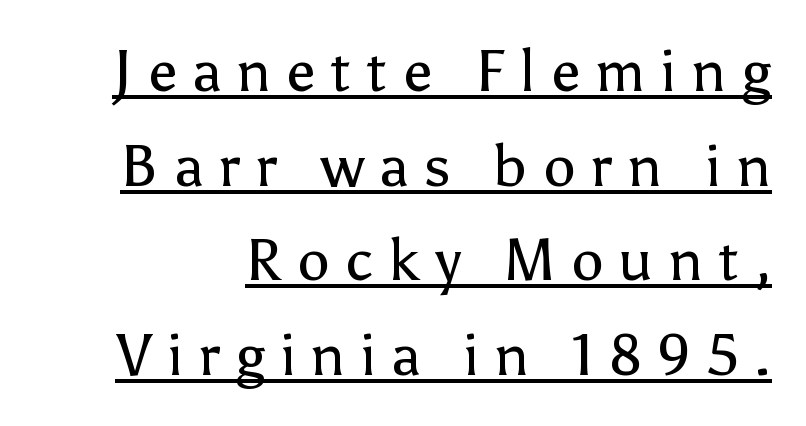
The image shows 58 px regular-weight sans-serif type, upright; set normal line spacing (1.63x), unusually wide letter spacing (+0.26 em), underlined; low stroke contrast and a medium x-height.
